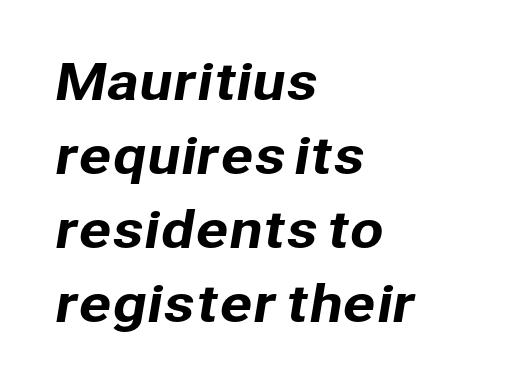
Q: Is the typeface a serif or a sans-serif typeface? A: Sans-serif.
Q: Is the text underlined? A: No.
Q: How is the paragraph aligned? A: Left-aligned.
Q: Is the spacing between letters normal or unusually wide? A: Normal.
Q: Is the spacing between lines tight, normal or loose? A: Normal.
Q: Width (condensed, normal, or wide)? A: Normal.
Q: Stroke contrast? A: Low.
Q: x-height? A: Medium.
Q: Monospaced? A: No.
